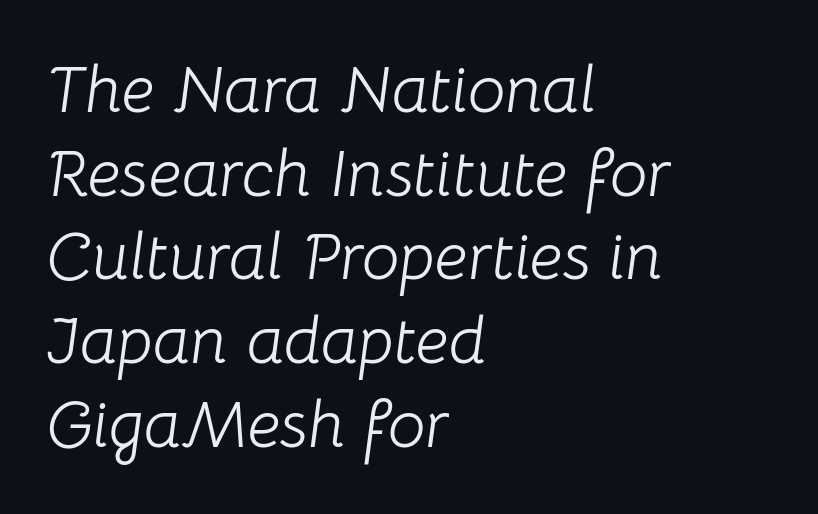
{"italic": "yes", "lean": "right", "slant_degrees": 8, "bold": "no", "weight": "light", "width": "normal", "stroke_contrast": "low", "x_height": "medium", "monospaced": "no", "underline": "no", "align": "left", "line_spacing": "normal", "line_spacing_ratio": 1.25, "letter_spacing": "normal", "letter_spacing_em": 0.0, "glyph_px": 67}
